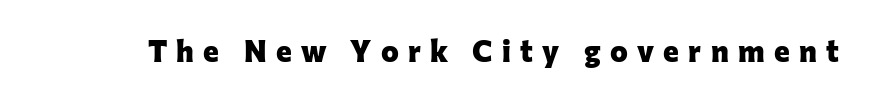
Is this a fixed-width face? No — the glyphs have proportional, varying widths. Lines of text with bare space underneath. The rendering shows plain stroke endings on the letterforms — a sans-serif design. Look at the tracking — it's clearly loosened, letters drifting apart. Pretty heavy lettering here — definitely bold.
